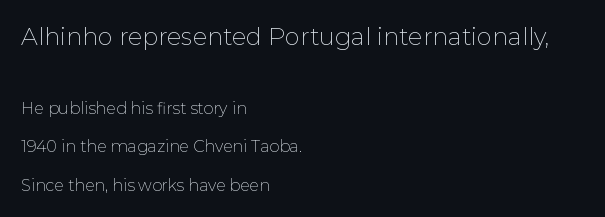
{"italic": "no", "bold": "no", "underline": "no", "align": "left", "line_spacing": "loose", "line_spacing_ratio": 2.4, "letter_spacing": "normal", "letter_spacing_em": 0.0, "larger_block": "first", "size_ratio": 1.5, "glyph_px": 24}
